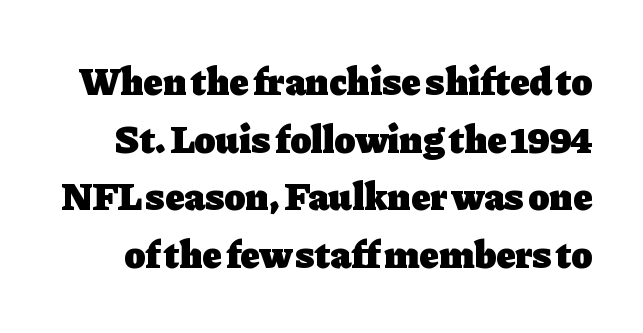
Q: Is the text bold? A: Yes.
Q: Is the text italic (slanted)? A: No, it is upright.
Q: Is the typeface a serif or a sans-serif typeface? A: Serif.
Q: Is the text underlined? A: No.
Q: Is the spacing between letters normal or unusually wide? A: Normal.
Q: Is the spacing between lines tight, normal or loose? A: Normal.
Q: Width (condensed, normal, or wide)? A: Normal.
Q: Stroke contrast? A: Low.
Q: x-height? A: Medium.
Q: Monospaced? A: No.
